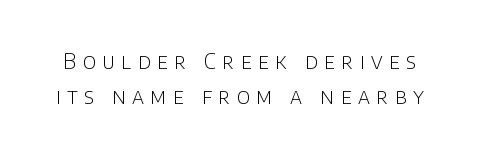
Q: Is the text bold? A: No.
Q: Is the text italic (slanted)? A: No, it is upright.
Q: Is the text underlined? A: No.
Q: Is the spacing between letters normal or unusually wide? A: Unusually wide.
Q: Is the spacing between lines tight, normal or loose? A: Normal.
